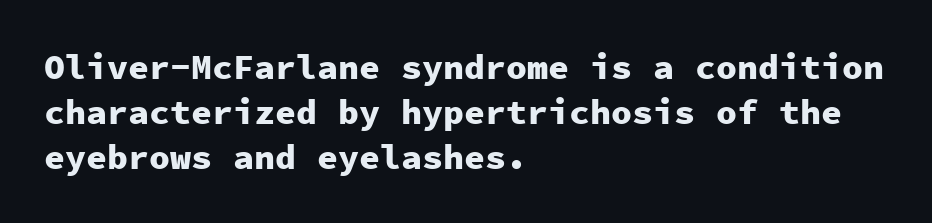
Q: Is the text bold? A: Yes.
Q: Is the text italic (slanted)? A: No, it is upright.
Q: Is the typeface a serif or a sans-serif typeface? A: Sans-serif.
Q: Is the text underlined? A: No.
Q: How is the paragraph aligned? A: Left-aligned.
Q: Is the spacing between letters normal or unusually wide? A: Normal.
Q: Is the spacing between lines tight, normal or loose? A: Normal.
Q: Width (condensed, normal, or wide)? A: Normal.
Q: Stroke contrast? A: Low.
Q: x-height? A: Medium.
Q: Monospaced? A: Yes.
